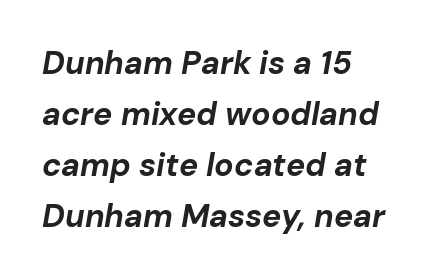
The image shows 32 px bold type, italic (leaning right); set left-aligned, normal line spacing (1.59x), normal letter spacing, not underlined; low stroke contrast and a medium x-height.
